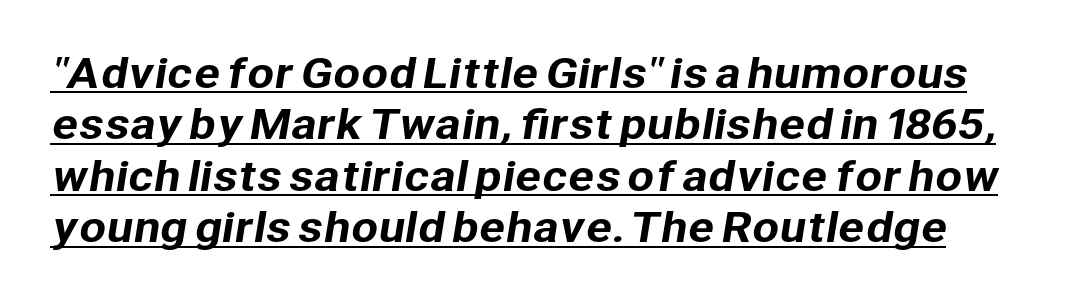
Nope, no serifs anywhere on these letters. Each new line begins a customary step beneath the previous one. Students, note that the glyphs here touch the page at normal intervals. The lettering is marked with a stroke running underneath it. Proportional: the letters do not fall into vertical columns.
